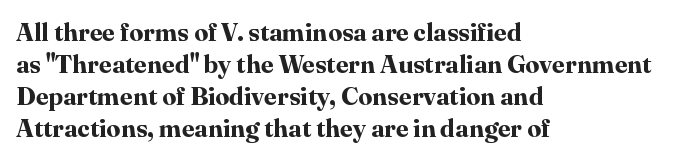
Q: Is the text bold? A: Yes.
Q: Is the text italic (slanted)? A: No, it is upright.
Q: Is the text underlined? A: No.
Q: How is the paragraph aligned? A: Left-aligned.
Q: Is the spacing between letters normal or unusually wide? A: Normal.
Q: Is the spacing between lines tight, normal or loose? A: Normal.
